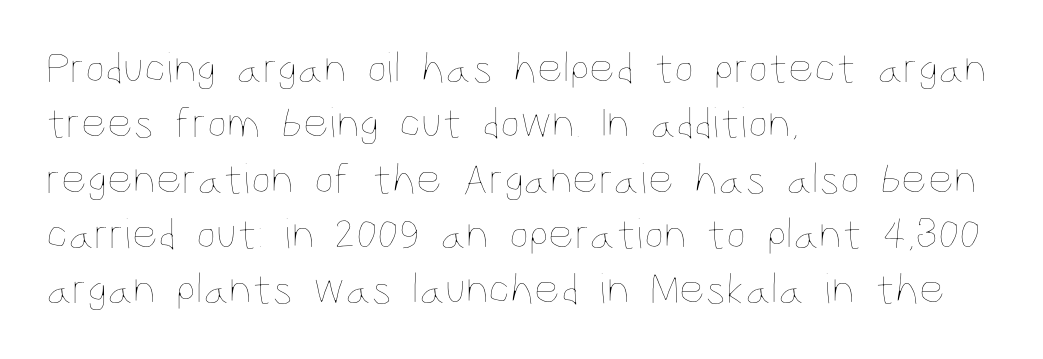
{"italic": "no", "bold": "no", "weight": "thin", "width": "condensed", "stroke_contrast": "low", "x_height": "large", "monospaced": "no", "underline": "no", "align": "left", "line_spacing_ratio": 1.23, "letter_spacing": "normal", "letter_spacing_em": 0.0, "glyph_px": 45}
